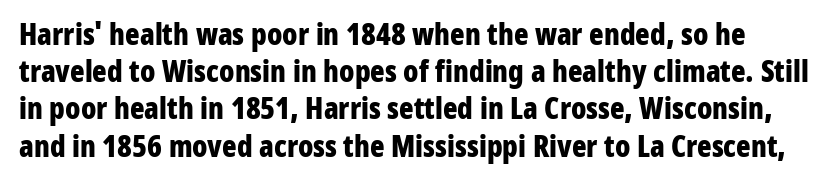
Classification — sans serif. The line texture is even and compact thanks to regular tracking. The characters look thick and weighty, a clear bold. A typesetter would call this proportional, since set widths differ per character.
